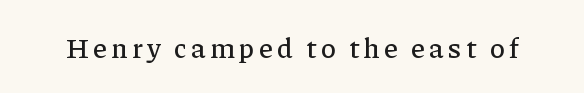
Q: Is the text italic (slanted)? A: No, it is upright.
Q: Is the typeface a serif or a sans-serif typeface? A: Serif.
Q: Is the text underlined? A: No.
Q: Width (condensed, normal, or wide)? A: Normal.
Q: Stroke contrast? A: Low.
Q: x-height? A: Medium.
Q: Monospaced? A: No.
